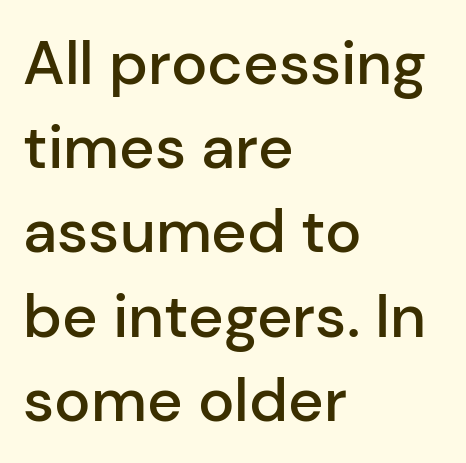
{"serif": "no", "italic": "no", "bold": "semi", "weight": "semibold", "width": "normal", "stroke_contrast": "low", "x_height": "medium", "monospaced": "no", "underline": "no", "align": "left", "line_spacing": "normal", "line_spacing_ratio": 1.38, "letter_spacing": "normal", "letter_spacing_em": 0.0, "glyph_px": 61}
